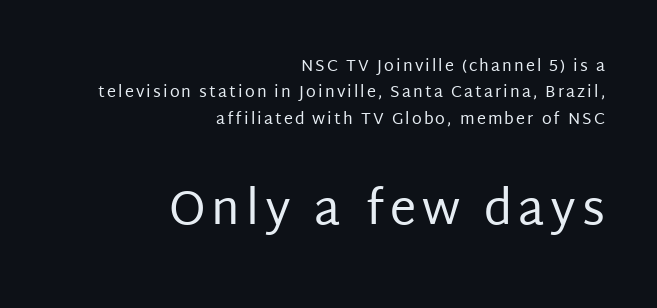
Weight: regular or lighter. These lines are rendered in a variable-pitch font. Right-aligned paragraph, ragged on the left. The string is rendered with underlining switched off. Bigger letters appear in the bottom chunk; the top chunk is reduced. This is the regular roman posture of the typeface.
